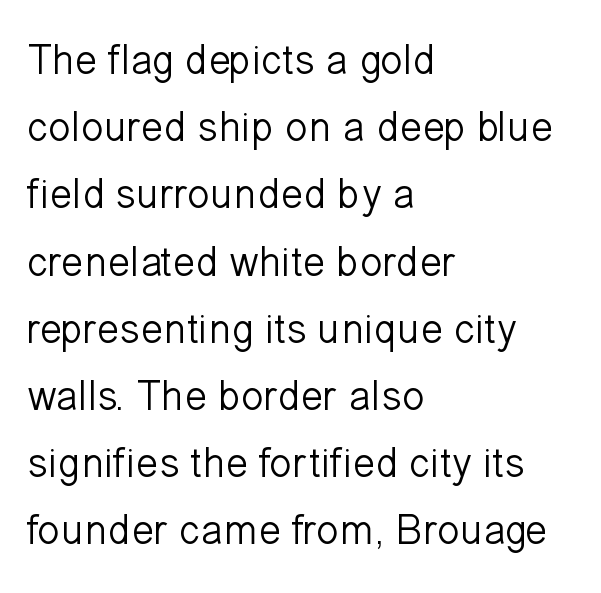
The image shows 42 px light sans-serif type, upright; set left-aligned, normal line spacing (1.6x), normal letter spacing, not underlined; low stroke contrast and a medium x-height.
